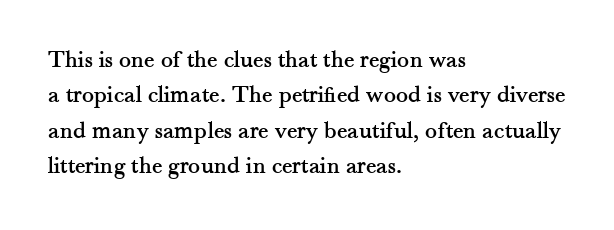
Q: Is the text italic (slanted)? A: No, it is upright.
Q: Is the text underlined? A: No.
Q: How is the paragraph aligned? A: Left-aligned.
Q: Is the spacing between letters normal or unusually wide? A: Normal.
Q: Is the spacing between lines tight, normal or loose? A: Normal.
